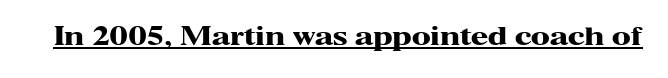
Q: Is the text bold? A: Yes.
Q: Is the text italic (slanted)? A: No, it is upright.
Q: Is the text underlined? A: Yes.
Q: Is the spacing between letters normal or unusually wide? A: Normal.
